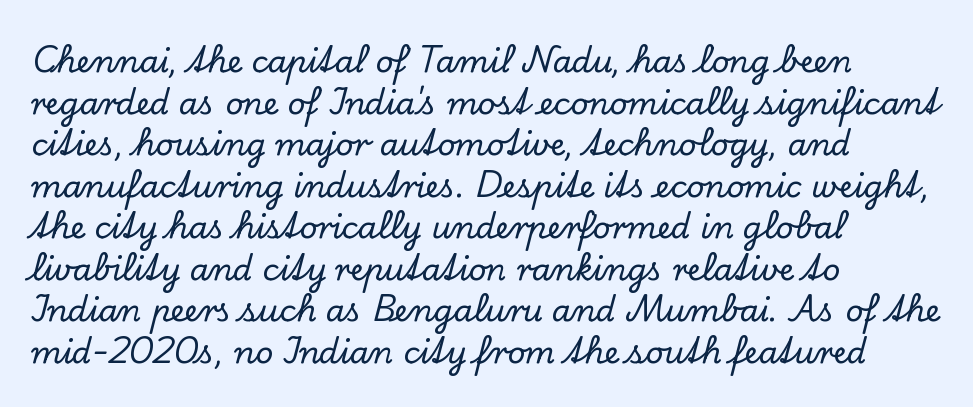
Look at the tracking — it's just the regular setting, nothing added. The block of text has a typical density, with ordinary space between rows. The paragraph has a hard left edge and a soft right edge. Nobody drew a line under any word here. The letters advance in unequal steps, a hallmark of proportional type.
